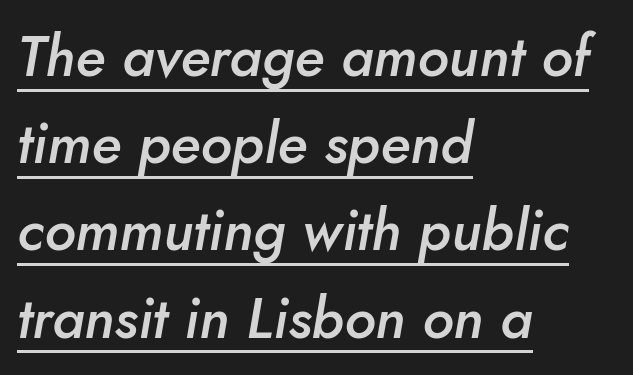
These lines stack with their left ends in a neat column. The lines sit at an ordinary, default distance from one another. In terms of weight, the rendering is demibold, just under bold. Do the characters align in a grid? No, the font is proportional. Emphasis-style slanted type is in use. The horizontal fit of the characters is conventional and even.
